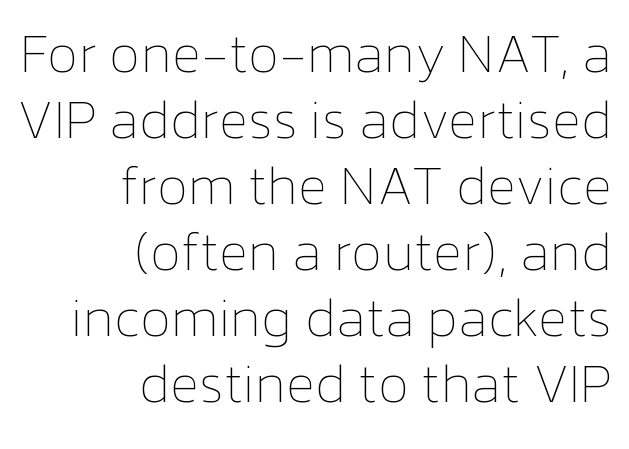
{"italic": "no", "bold": "no", "weight": "thin", "width": "normal", "stroke_contrast": "low", "x_height": "medium", "monospaced": "no", "underline": "no", "align": "right", "line_spacing_ratio": 1.2, "letter_spacing": "normal", "letter_spacing_em": 0.0, "glyph_px": 55}
